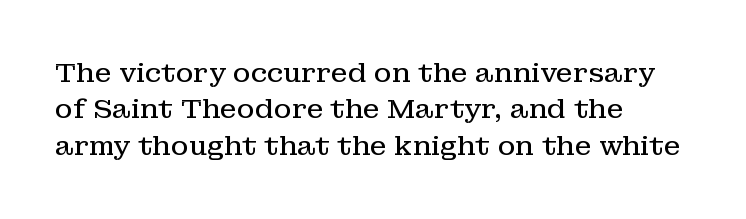
Upright lettering throughout. Reading down the column, the eye jumps a familiar distance to each next line. The typesetting does not lean heavy: it is not bold. Horizontal alignment here is leftward, the default for most running prose. The space directly below the letters is spotless. Glyph-to-glyph distance matches everyday printed text.
